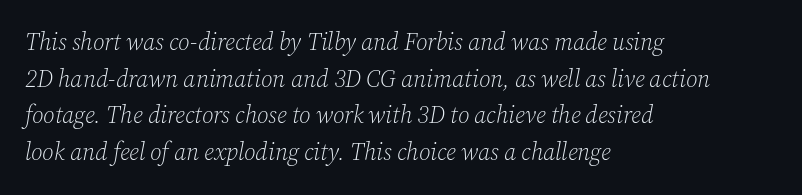
Q: Is the text bold? A: No.
Q: Is the text italic (slanted)? A: Yes, it leans right by about 12 degrees.
Q: Is the text underlined? A: No.
Q: How is the paragraph aligned? A: Left-aligned.
Q: Is the spacing between letters normal or unusually wide? A: Normal.
Q: Is the spacing between lines tight, normal or loose? A: Normal.
